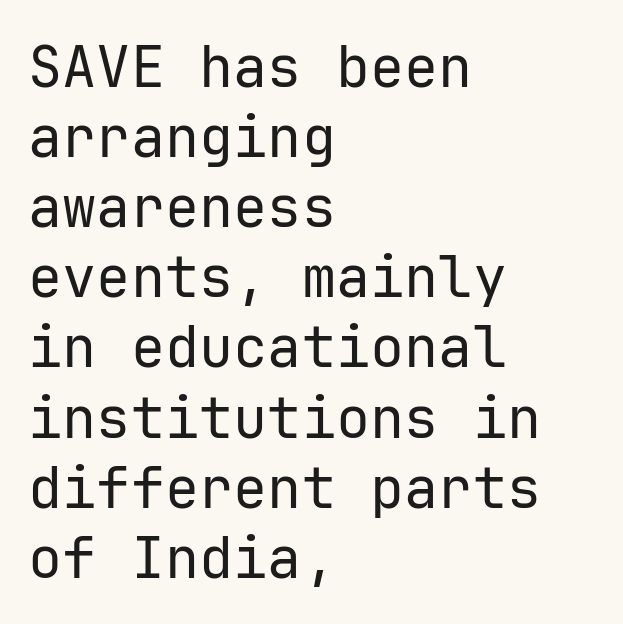
{"serif": "no", "italic": "no", "bold": "no", "weight": "regular", "width": "normal", "stroke_contrast": "low", "x_height": "medium", "underline": "no", "align": "left", "line_spacing_ratio": 1.23, "letter_spacing": "normal", "letter_spacing_em": 0.0, "glyph_px": 57}
